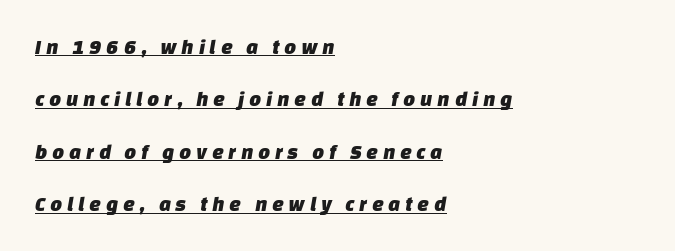
{"underline": "yes", "align": "left", "line_spacing": "loose", "line_spacing_ratio": 2.5, "letter_spacing": "wide", "letter_spacing_em": 0.22, "glyph_px": 21}
